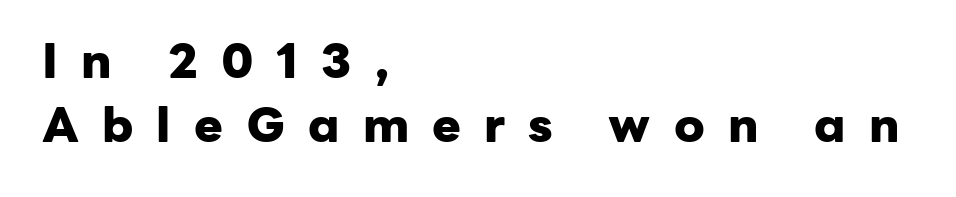
Type style note: lacks serifs. Heft: maximum for text — a bold. Nope, not italic — everything's standing straight. Check the space under the baseline: it is left empty. Every row of glyphs begins at an identical x-position on the left. You could only call the tracking loose — the letters float apart.
